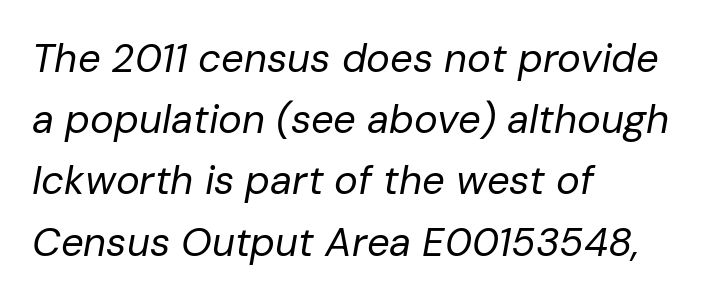
The typeface has the unassuming heft of standard copy or less. The specimen reads as italic at a glance. Line spacing here is normal. The rendering uses natural spacing where letterforms have individual widths. Inter-character spacing is left at the font's built-in metrics. Quick note: underline off.
